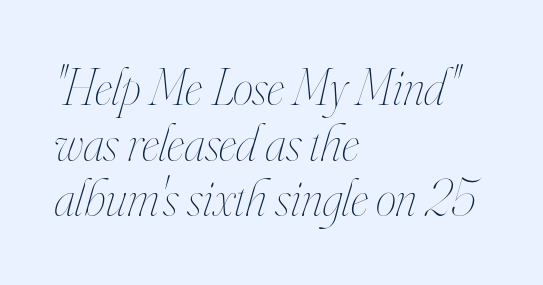
Q: Is the text bold? A: No.
Q: Is the text italic (slanted)? A: Yes, it leans right by about 16 degrees.
Q: Is the text underlined? A: No.
Q: How is the paragraph aligned? A: Left-aligned.
Q: Is the spacing between letters normal or unusually wide? A: Normal.
Q: Is the spacing between lines tight, normal or loose? A: Tight.
Q: Width (condensed, normal, or wide)? A: Condensed.
Q: Stroke contrast? A: High.
Q: x-height? A: Small.
Q: Monospaced? A: No.
